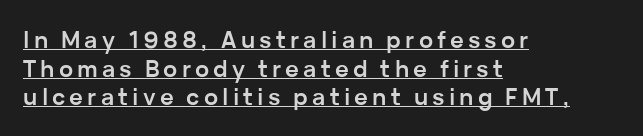
{"italic": "no", "bold": "yes", "underline": "yes", "align": "left", "line_spacing_ratio": 1.24, "glyph_px": 23}
